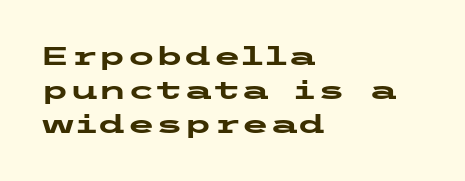
Q: Is the text bold? A: Yes.
Q: Is the text italic (slanted)? A: No, it is upright.
Q: Is the text underlined? A: No.
Q: How is the paragraph aligned? A: Left-aligned.
Q: Is the spacing between letters normal or unusually wide? A: Normal.
Q: Is the spacing between lines tight, normal or loose? A: Normal.
